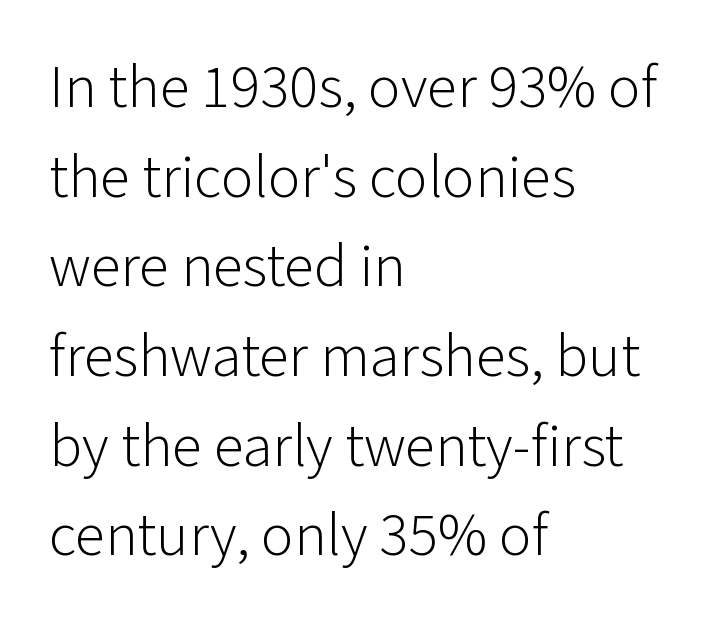
The image shows 61 px light sans-serif type, upright; set left-aligned, normal line spacing (1.47x), normal letter spacing, not underlined; low stroke contrast and a medium x-height.
